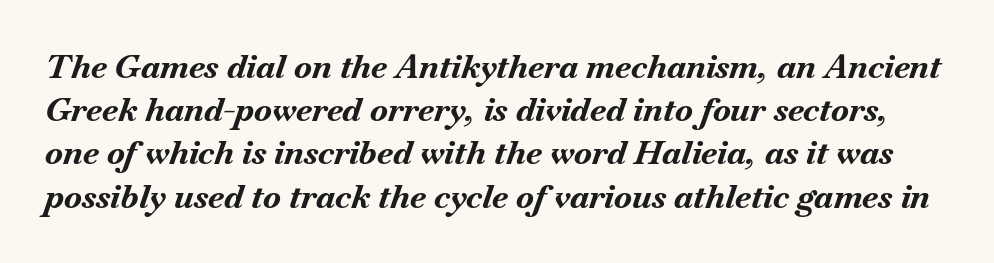
The image shows 33 px bold type, italic (leaning right); set normal line spacing (1.31x), normal letter spacing, not underlined; medium stroke contrast and a small x-height.
